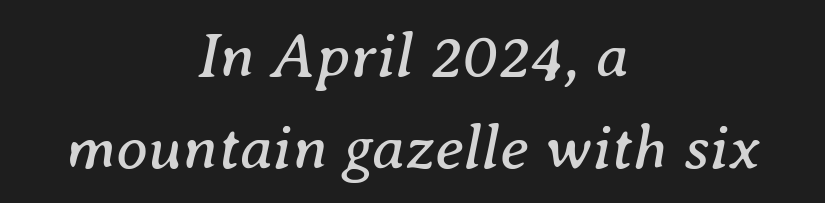
The image shows 64 px regular-weight serif type, italic (leaning right); set centered, normal line spacing (1.43x), normal letter spacing, not underlined; medium stroke contrast and a medium x-height.
